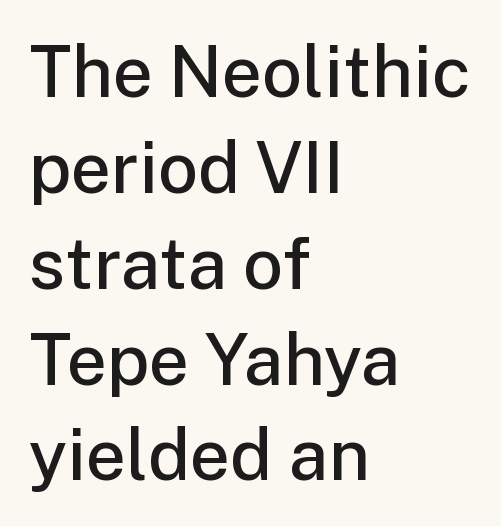
Does the leading feel generous? No, just average. The space directly below the letters is spotless. Proportional: the letters do not fall into vertical columns. The letterforms sit shoulder to shoulder at normal distance. A student would call this left alignment; a typographer would say flush left, rag right.
